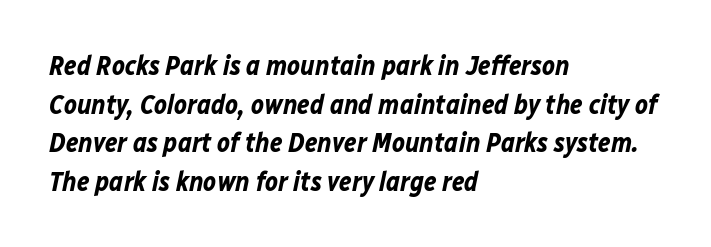
Q: Is the text bold? A: Yes.
Q: Is the text italic (slanted)? A: Yes, it leans right by about 12 degrees.
Q: Is the text underlined? A: No.
Q: How is the paragraph aligned? A: Left-aligned.
Q: Is the spacing between letters normal or unusually wide? A: Normal.
Q: Is the spacing between lines tight, normal or loose? A: Normal.
